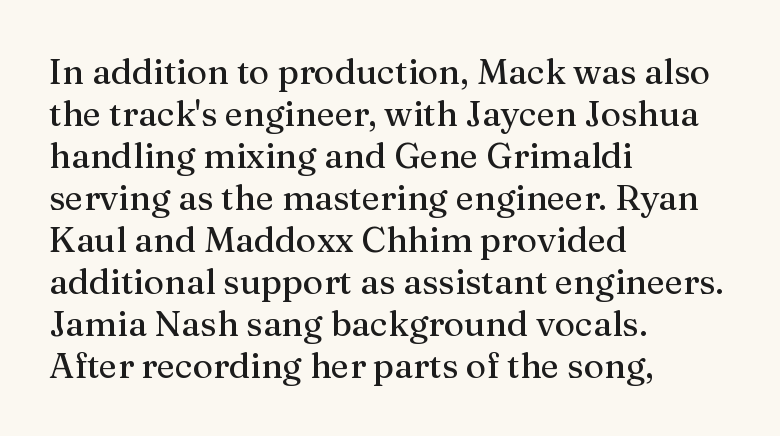
The image shows 35 px serif type, upright; set left-aligned, line spacing 1.2x, normal letter spacing, not underlined; medium stroke contrast and a medium x-height.
